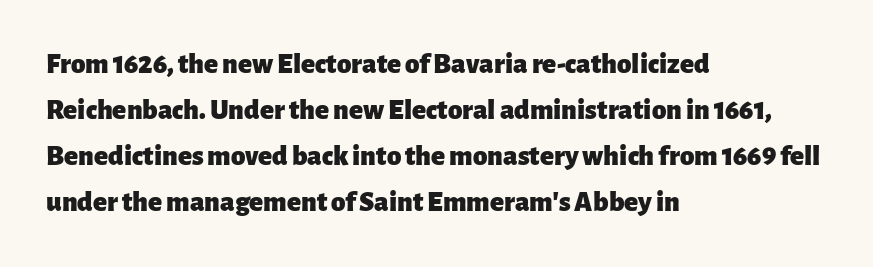
{"serif": "no", "italic": "no", "bold": "yes", "weight": "heavy", "width": "normal", "stroke_contrast": "low", "x_height": "medium", "monospaced": "no", "underline": "no", "align": "left", "line_spacing": "normal", "line_spacing_ratio": 1.59, "letter_spacing": "normal", "letter_spacing_em": 0.0, "glyph_px": 29}
